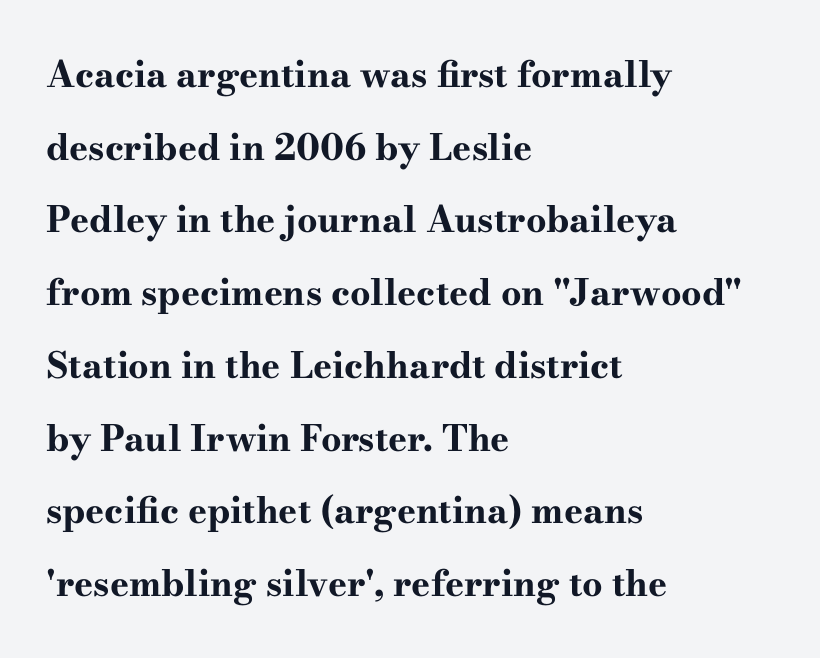
Reading down the block, your eye returns to a fixed left position each line. The zone under the glyphs is completely vacant. You could not count columns in this text — the font is proportionally spaced. Between one letter and the next there's only the usual sliver of space.
